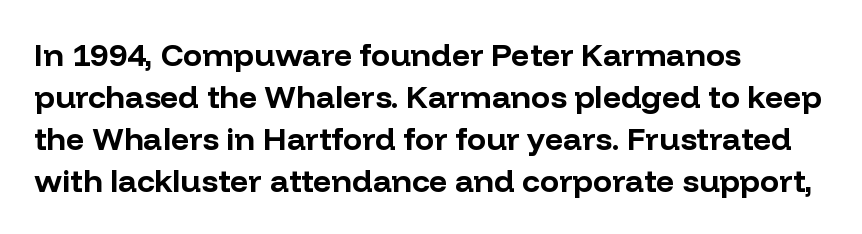
{"serif": "no", "italic": "no", "bold": "yes", "weight": "bold", "width": "normal", "stroke_contrast": "low", "x_height": "medium", "monospaced": "no", "underline": "no", "align": "left", "line_spacing": "normal", "line_spacing_ratio": 1.31, "letter_spacing": "normal", "letter_spacing_em": 0.0, "glyph_px": 32}
